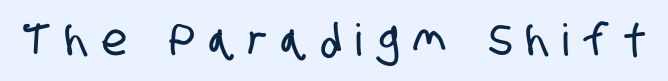
The image shows 44 px condensed sans-serif type; set unusually wide letter spacing (+0.33 em), not underlined; low stroke contrast and a large x-height.
